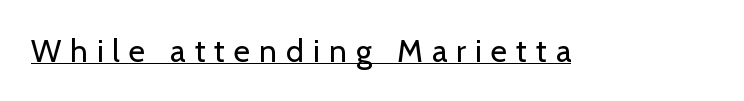
The image shows 32 px regular-weight sans-serif type, upright; set unusually wide letter spacing (+0.28 em), underlined; low stroke contrast and a medium x-height.
